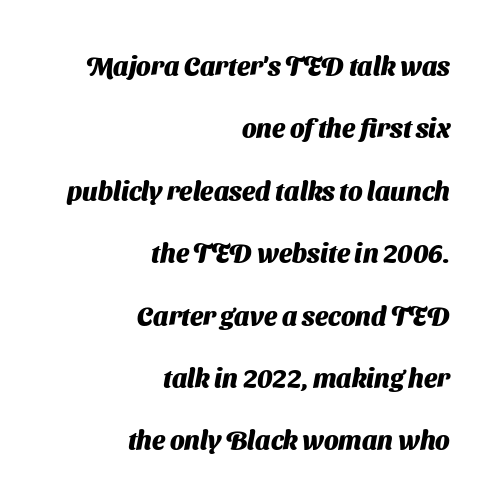
The image shows 26 px bold type; set right-aligned, loose line spacing (2.4x), normal letter spacing, not underlined.
